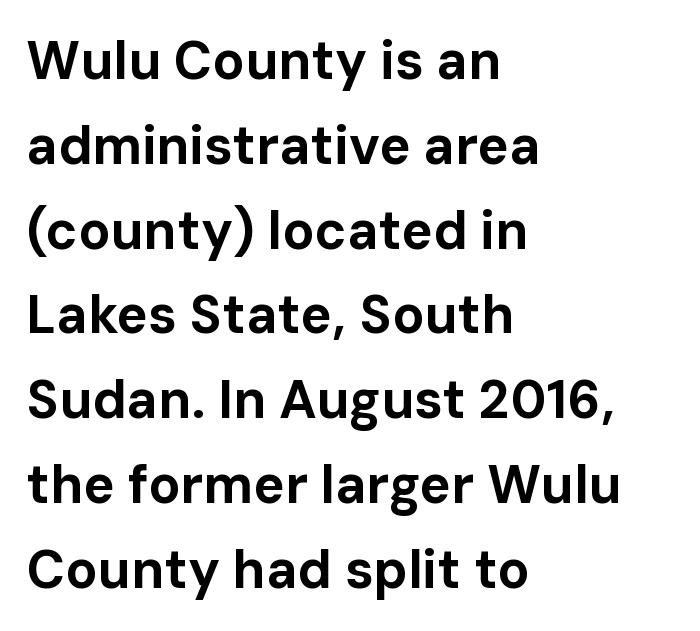
Characters follow at the spacing the type designer built in. Does the leading feel generous? No, just average. The letters carry no serifs — their stems end cleanly without finishing strokes. Each row of text sits above clean, open space. These lines carry a lot of weight — the face is fully bold. Do the characters align in a grid? No, the font is proportional.
